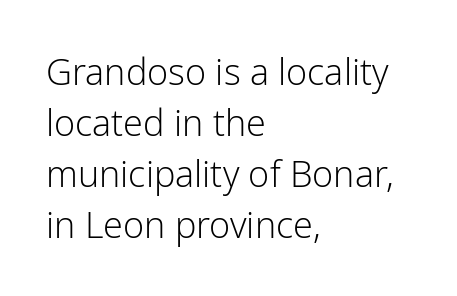
Q: Is the text bold? A: No.
Q: Is the text italic (slanted)? A: No, it is upright.
Q: Is the typeface a serif or a sans-serif typeface? A: Sans-serif.
Q: Is the text underlined? A: No.
Q: How is the paragraph aligned? A: Left-aligned.
Q: Is the spacing between letters normal or unusually wide? A: Normal.
Q: Is the spacing between lines tight, normal or loose? A: Normal.
Q: Width (condensed, normal, or wide)? A: Normal.
Q: Stroke contrast? A: Low.
Q: x-height? A: Medium.
Q: Monospaced? A: No.
